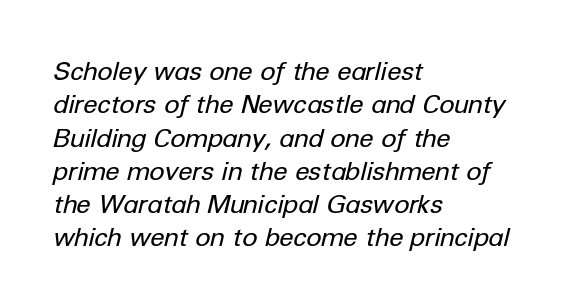
Each row of text sits above clean, open space. A typesetter would call this zero additional tracking. Left-aligned paragraph, ragged on the right. The typography opts for an oblique posture over an upright one.
